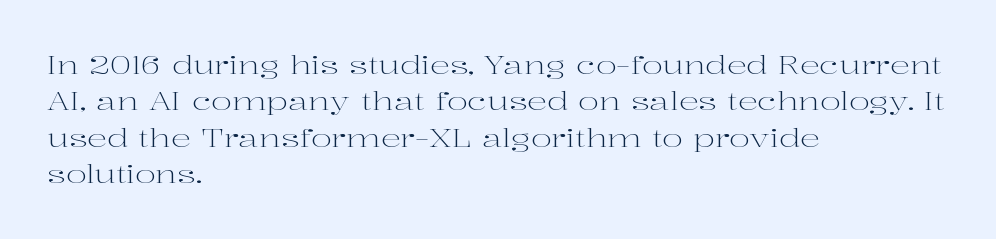
Q: Is the text bold? A: No.
Q: Is the text italic (slanted)? A: No, it is upright.
Q: Is the text underlined? A: No.
Q: How is the paragraph aligned? A: Left-aligned.
Q: Is the spacing between letters normal or unusually wide? A: Normal.
Q: Is the spacing between lines tight, normal or loose? A: Normal.
